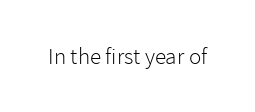
Q: Is the text bold? A: No.
Q: Is the text italic (slanted)? A: No, it is upright.
Q: Is the text underlined? A: No.
Q: Is the spacing between letters normal or unusually wide? A: Normal.
